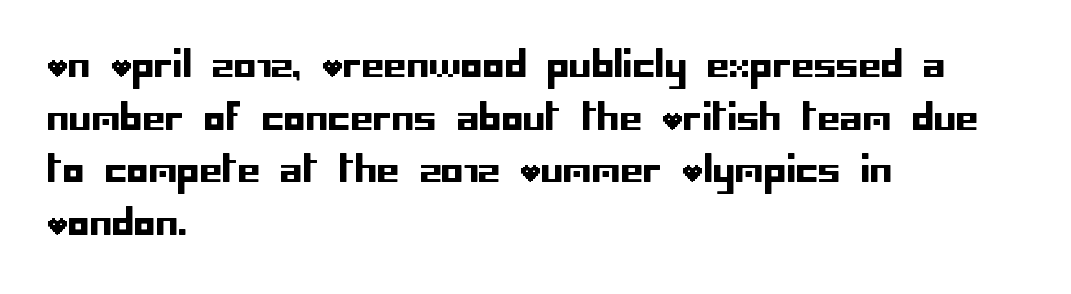
Do the letters lean? They stand straight. The rendering uses a moderate line-height, typical for paragraphs. In terms of letterform style, serifs are entirely absent. This rendering leaves character spacing at its baseline value. Lines of text with bare space underneath.
